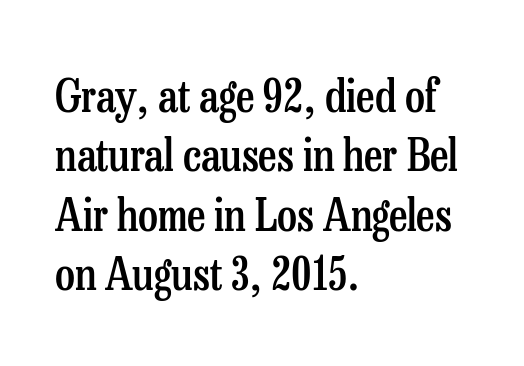
The image shows 45 px semibold, condensed serif type, upright; set left-aligned, normal line spacing (1.32x), normal letter spacing, not underlined; low stroke contrast and a medium x-height.
